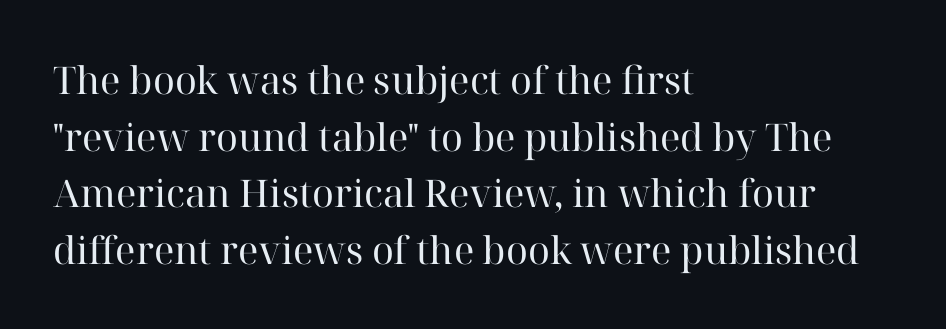
Q: Is the text bold? A: No.
Q: Is the text italic (slanted)? A: No, it is upright.
Q: Is the typeface a serif or a sans-serif typeface? A: Serif.
Q: Is the text underlined? A: No.
Q: How is the paragraph aligned? A: Left-aligned.
Q: Is the spacing between letters normal or unusually wide? A: Normal.
Q: Is the spacing between lines tight, normal or loose? A: Normal.
Q: Width (condensed, normal, or wide)? A: Normal.
Q: Stroke contrast? A: High.
Q: x-height? A: Medium.
Q: Monospaced? A: No.
